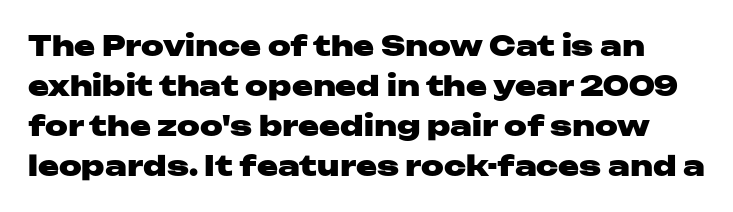
The image shows 28 px heavy, wide sans-serif type, upright; set normal line spacing (1.43x), normal letter spacing, not underlined; low stroke contrast and a medium x-height.
